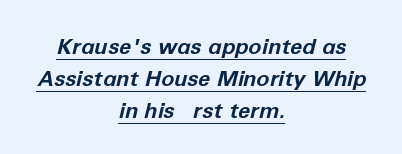
Q: Is the text bold? A: Yes.
Q: Is the text italic (slanted)? A: Yes, it leans right by about 12 degrees.
Q: Is the text underlined? A: Yes.
Q: How is the paragraph aligned? A: Centered.
Q: Is the spacing between letters normal or unusually wide? A: Normal.
Q: Is the spacing between lines tight, normal or loose? A: Normal.
